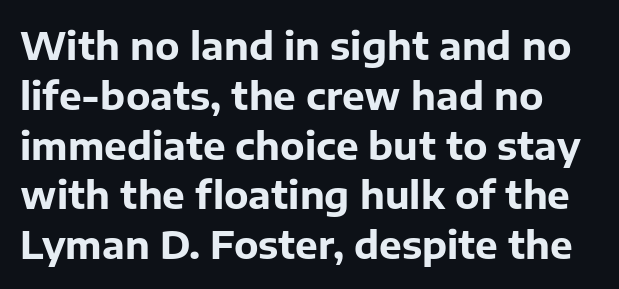
Q: Is the text bold? A: Yes.
Q: Is the text italic (slanted)? A: No, it is upright.
Q: Is the typeface a serif or a sans-serif typeface? A: Sans-serif.
Q: Is the text underlined? A: No.
Q: Is the spacing between letters normal or unusually wide? A: Normal.
Q: Is the spacing between lines tight, normal or loose? A: Normal.
Q: Width (condensed, normal, or wide)? A: Normal.
Q: Stroke contrast? A: Low.
Q: x-height? A: Medium.
Q: Monospaced? A: No.
